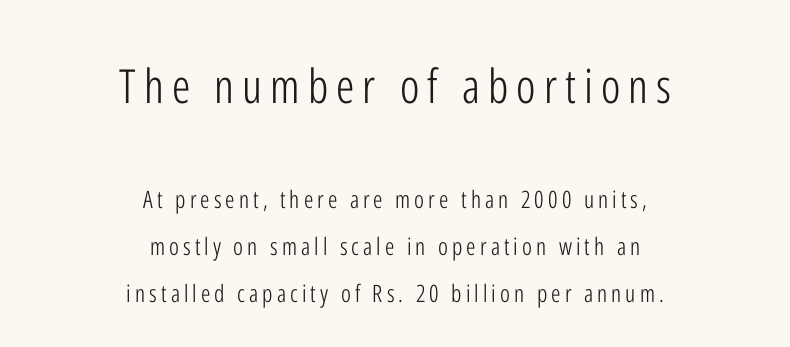
Q: Is the text bold? A: No.
Q: Is the text italic (slanted)? A: No, it is upright.
Q: Is the typeface a serif or a sans-serif typeface? A: Sans-serif.
Q: Is the text underlined? A: No.
Q: How is the paragraph aligned? A: Centered.
Q: Is the spacing between lines tight, normal or loose? A: Loose.
Q: Which block of text is set in a larger size, the first (top) or the second (bottom)? A: The first (top) one.
Q: Width (condensed, normal, or wide)? A: Condensed.
Q: Stroke contrast? A: Low.
Q: x-height? A: Medium.
Q: Monospaced? A: No.
